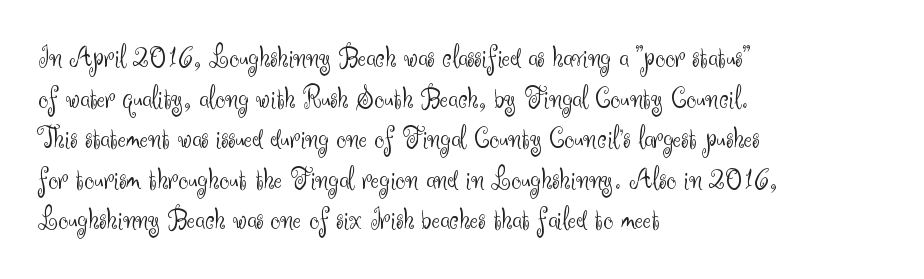
{"serif": "no", "italic": "no", "bold": "no", "weight": "light", "width": "normal", "stroke_contrast": "medium", "x_height": "small", "monospaced": "no", "underline": "no", "align": "left", "line_spacing": "normal", "line_spacing_ratio": 1.31, "letter_spacing": "normal", "letter_spacing_em": 0.0, "glyph_px": 31}
